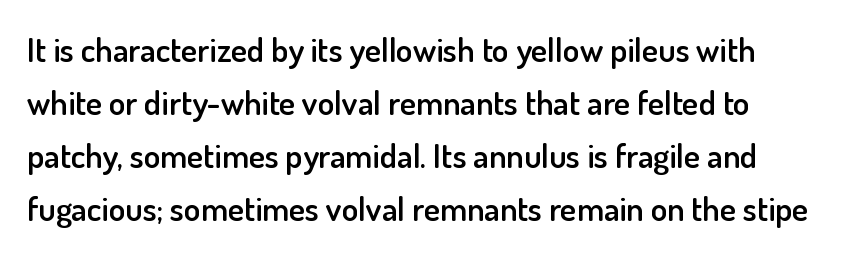
{"serif": "no", "italic": "no", "bold": "semi", "weight": "semibold", "width": "normal", "stroke_contrast": "low", "x_height": "small", "monospaced": "no", "underline": "no", "line_spacing": "normal", "line_spacing_ratio": 1.56, "letter_spacing": "normal", "letter_spacing_em": 0.0, "glyph_px": 34}
